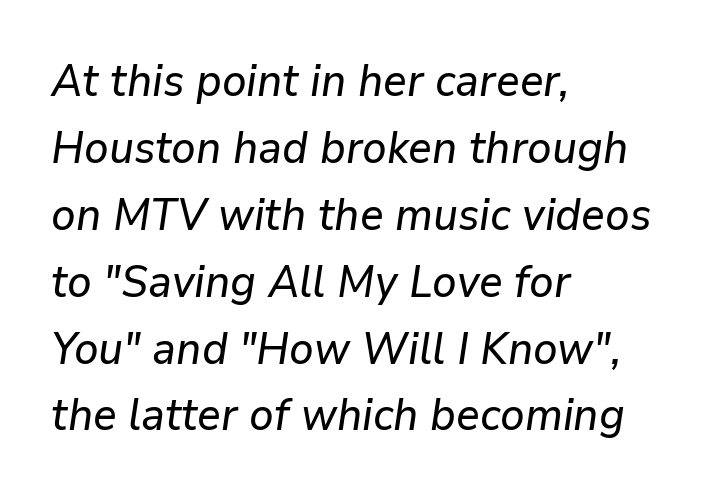
The image shows 44 px text type, italic (leaning right); set left-aligned, normal line spacing (1.52x), normal letter spacing, not underlined; low stroke contrast and a medium x-height.
